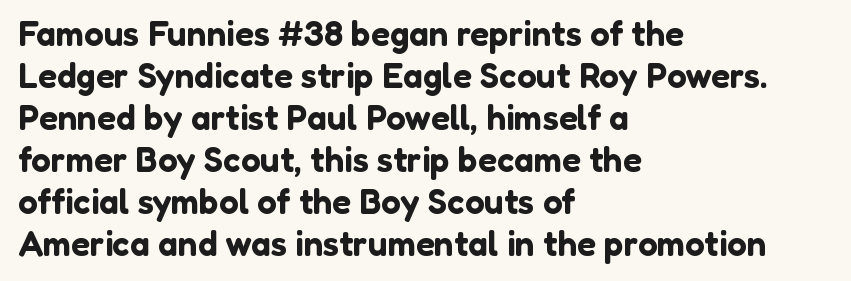
The image shows 35 px sans-serif type, upright; set left-aligned, line spacing 1.2x, normal letter spacing, not underlined; low stroke contrast and a medium x-height.
